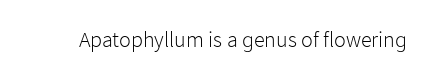
The space directly below the letters is spotless. Quick note: not italic, upright. The line texture is even and compact thanks to regular tracking. These glyphs show unthickened strokes, regular width or finer.
